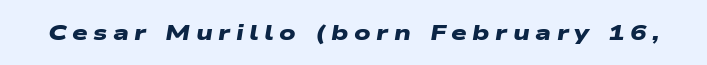
{"bold": "yes", "underline": "no", "letter_spacing": "wide", "letter_spacing_em": 0.25, "glyph_px": 22}
